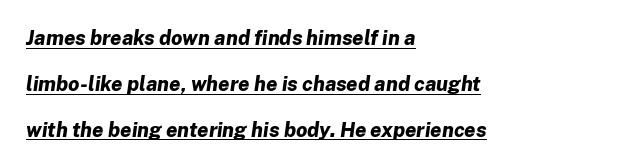
Designer's note — italics engaged. Compared with undecorated copy, this sample adds a rule below the words. The setting favours the left margin, as ordinary paragraphs usually do. If you measured baseline to baseline, you'd find a long distance. There is no visible air inserted between adjacent glyphs. The glyphs have the mass of a bold cut.
